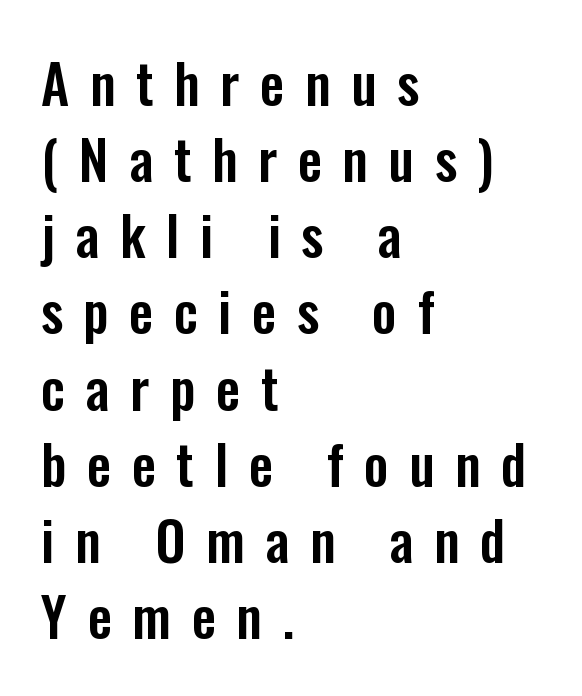
Q: Is the text italic (slanted)? A: No, it is upright.
Q: Is the typeface a serif or a sans-serif typeface? A: Sans-serif.
Q: Is the text underlined? A: No.
Q: How is the paragraph aligned? A: Left-aligned.
Q: Is the spacing between letters normal or unusually wide? A: Unusually wide.
Q: Is the spacing between lines tight, normal or loose? A: Normal.
Q: Width (condensed, normal, or wide)? A: Condensed.
Q: Stroke contrast? A: Low.
Q: x-height? A: Medium.
Q: Monospaced? A: No.
